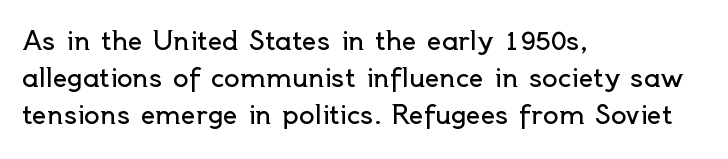
Q: Is the text bold? A: No.
Q: Is the text italic (slanted)? A: No, it is upright.
Q: Is the text underlined? A: No.
Q: How is the paragraph aligned? A: Left-aligned.
Q: Is the spacing between letters normal or unusually wide? A: Normal.
Q: Is the spacing between lines tight, normal or loose? A: Normal.
